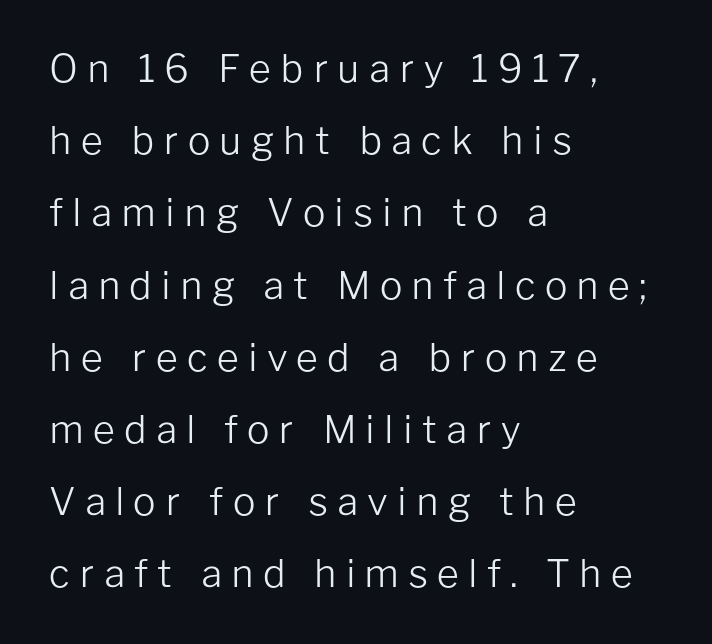
The image shows 38 px light sans-serif type, upright; set left-aligned, loose line spacing (1.9x), unusually wide letter spacing (+0.24 em), not underlined; low stroke contrast and a medium x-height.
